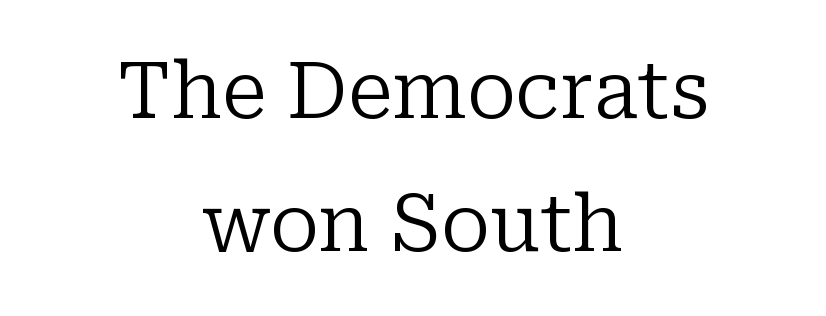
{"serif": "yes", "italic": "no", "bold": "no", "weight": "regular", "width": "normal", "stroke_contrast": "low", "x_height": "medium", "monospaced": "no", "underline": "no", "align": "center", "line_spacing": "normal", "line_spacing_ratio": 1.7, "letter_spacing": "normal", "letter_spacing_em": 0.0, "glyph_px": 78}
